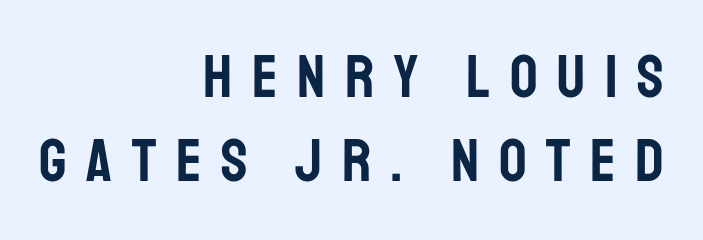
When letters stand straight like this, we call the style roman or upright. If you drew a ruler down the right edge, every line would touch it. Each row of text sits above clean, open space. Observe the absence of serifs on each vertical stroke in this sample.
